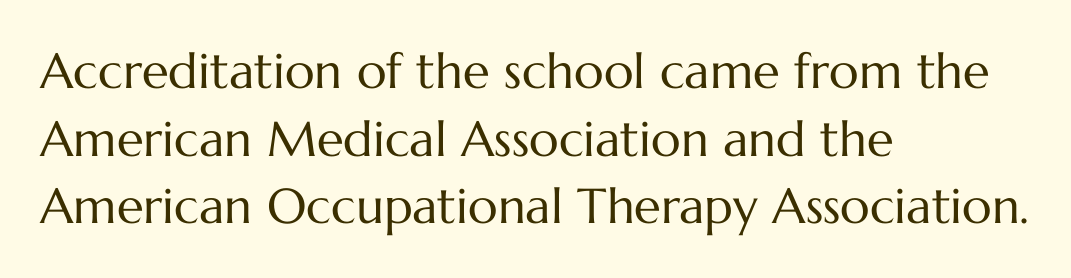
The image shows 49 px regular-weight type, upright; set left-aligned, normal line spacing (1.38x), normal letter spacing, not underlined; medium stroke contrast and a medium x-height.
